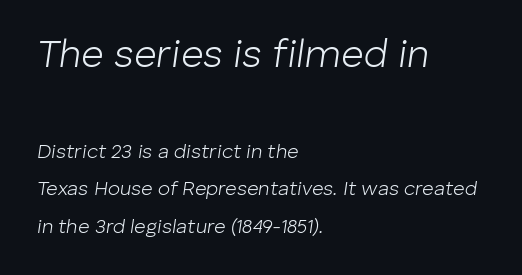
Q: Is the text bold? A: No.
Q: Is the text italic (slanted)? A: Yes, it leans right by about 8 degrees.
Q: Is the text underlined? A: No.
Q: How is the paragraph aligned? A: Left-aligned.
Q: Is the spacing between letters normal or unusually wide? A: Normal.
Q: Which block of text is set in a larger size, the first (top) or the second (bottom)? A: The first (top) one.
Q: Width (condensed, normal, or wide)? A: Normal.
Q: Stroke contrast? A: Low.
Q: x-height? A: Medium.
Q: Monospaced? A: No.
